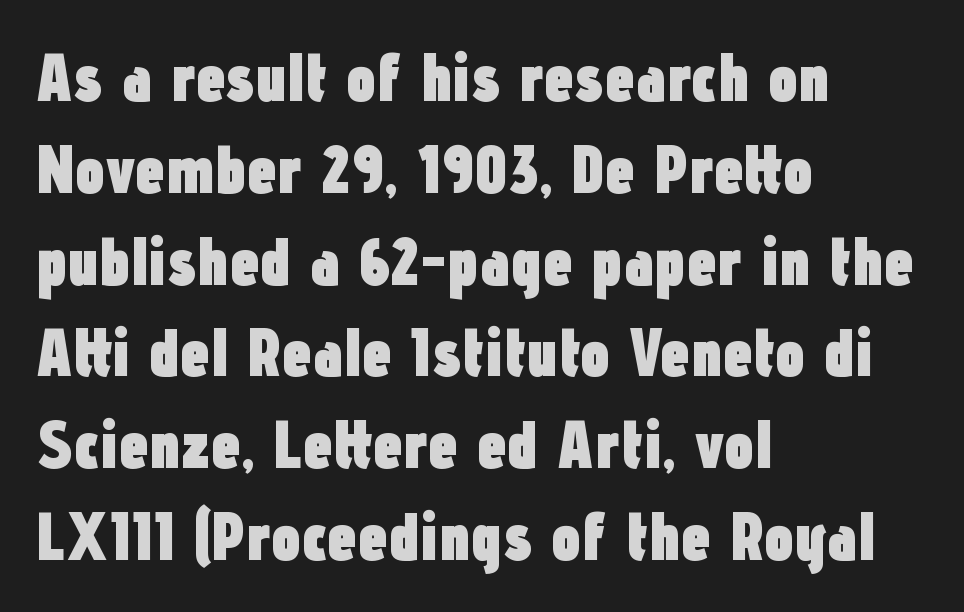
{"serif": "no", "italic": "no", "bold": "yes", "weight": "heavy", "width": "condensed", "stroke_contrast": "low", "x_height": "medium", "monospaced": "no", "underline": "no", "align": "left", "line_spacing": "normal", "line_spacing_ratio": 1.37, "letter_spacing": "normal", "letter_spacing_em": 0.0, "glyph_px": 67}
